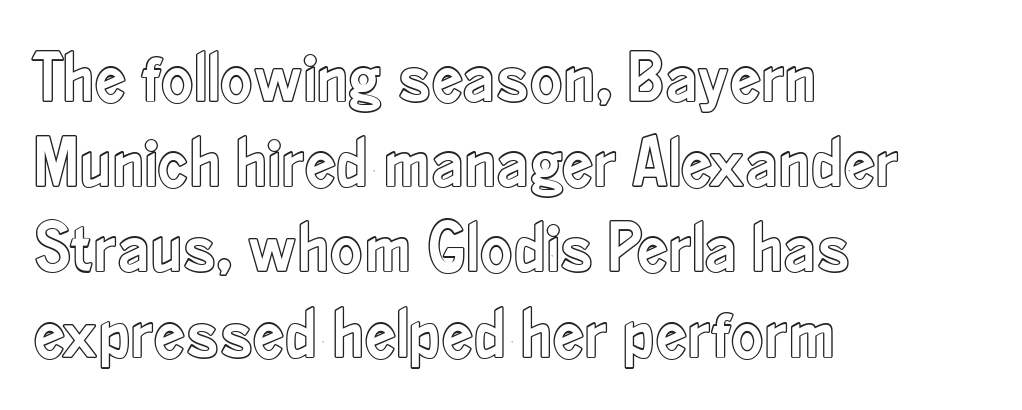
Q: Is the text italic (slanted)? A: No, it is upright.
Q: Is the text underlined? A: No.
Q: How is the paragraph aligned? A: Left-aligned.
Q: Is the spacing between letters normal or unusually wide? A: Normal.
Q: Width (condensed, normal, or wide)? A: Condensed.
Q: x-height? A: Small.
Q: Monospaced? A: No.
